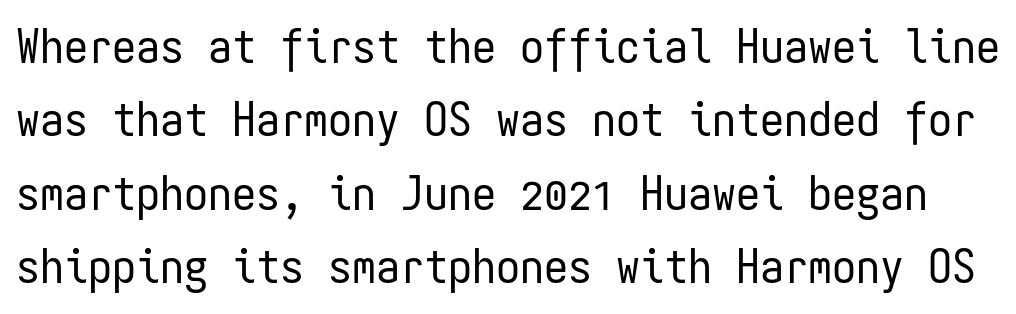
The image shows 48 px regular-weight, condensed sans-serif type, upright, monospaced; set normal line spacing (1.53x), normal letter spacing, not underlined; low stroke contrast and a medium x-height.
